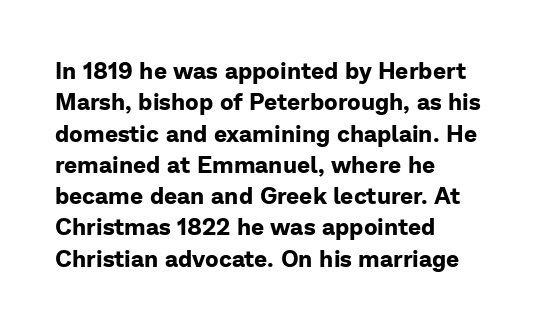
The image shows 23 px bold type, upright; set left-aligned, normal line spacing (1.36x), normal letter spacing, not underlined.
